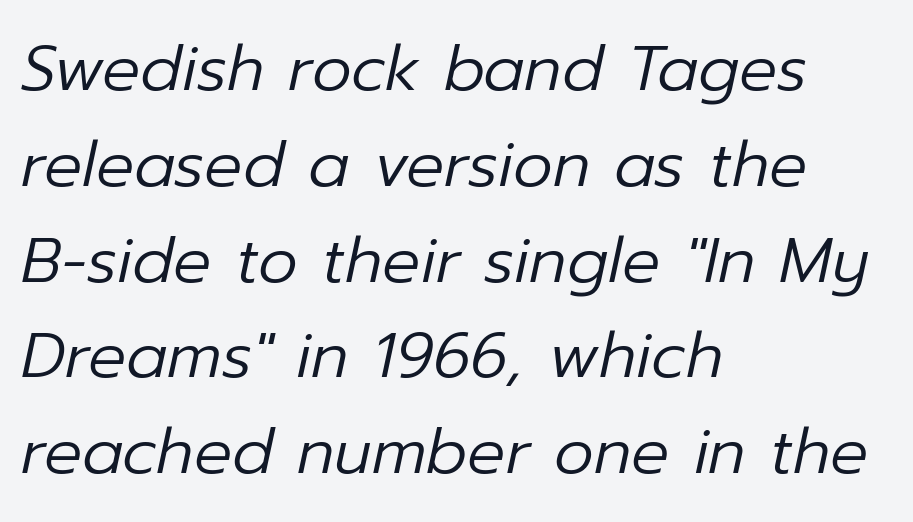
{"italic": "yes", "lean": "right", "slant_degrees": 12, "bold": "no", "weight": "regular", "width": "normal", "stroke_contrast": "low", "x_height": "medium", "monospaced": "no", "underline": "no", "align": "left", "line_spacing": "normal", "line_spacing_ratio": 1.52, "letter_spacing": "normal", "letter_spacing_em": 0.0, "glyph_px": 63}
